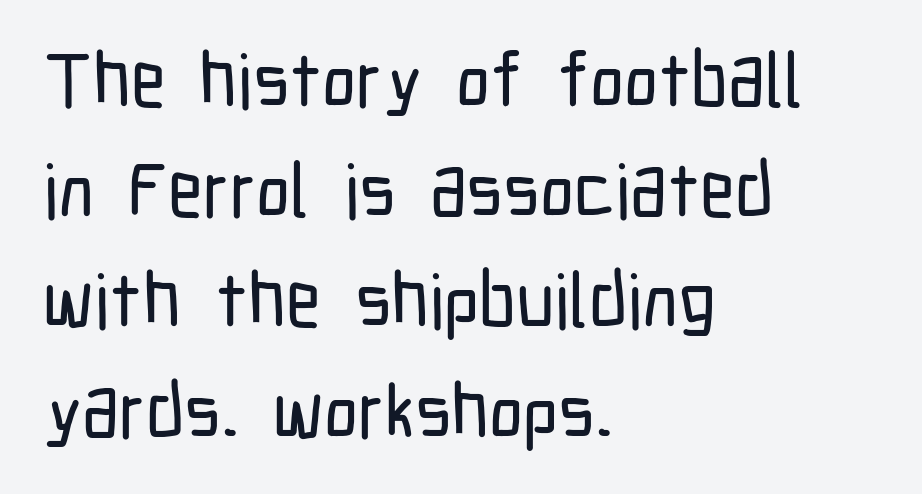
Q: Is the text italic (slanted)? A: No, it is upright.
Q: Is the typeface a serif or a sans-serif typeface? A: Sans-serif.
Q: Is the text underlined? A: No.
Q: How is the paragraph aligned? A: Left-aligned.
Q: Is the spacing between letters normal or unusually wide? A: Normal.
Q: Is the spacing between lines tight, normal or loose? A: Normal.
Q: Width (condensed, normal, or wide)? A: Condensed.
Q: Stroke contrast? A: Low.
Q: x-height? A: Medium.
Q: Monospaced? A: No.
